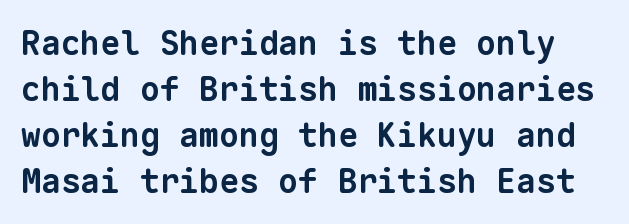
The passage shown stacks its lines at a standard gap. Classification — sans serif. The rendering keeps characters at their native spacing. The letters are bold, with thick, heavy strokes. Quick note: underline off. Fixed-width glyphs throughout — classic coding-font behaviour.
